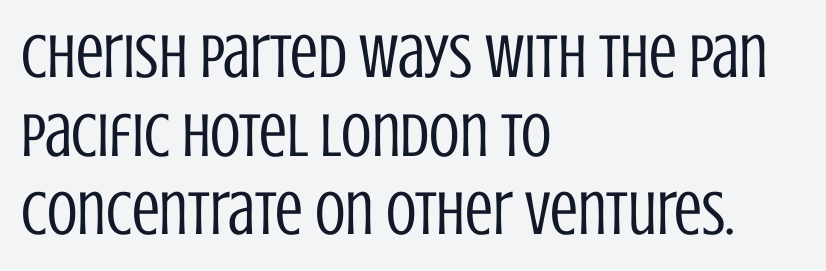
The image shows 62 px regular-weight, condensed sans-serif type, upright; set left-aligned, normal line spacing (1.27x), normal letter spacing, not underlined; low stroke contrast and a large x-height.
